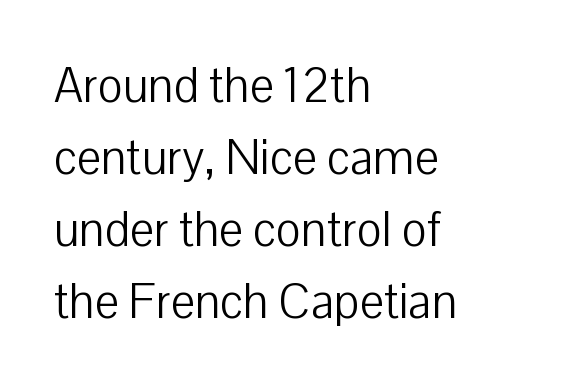
Nope, not italic — everything's standing straight. The glyphs in this specimen are sans serif. Stem width sits at or under what a default text font uses. Each line starts at the same left margin while the right side varies. The passage shown is typed in a proportional face where columns would drift.
